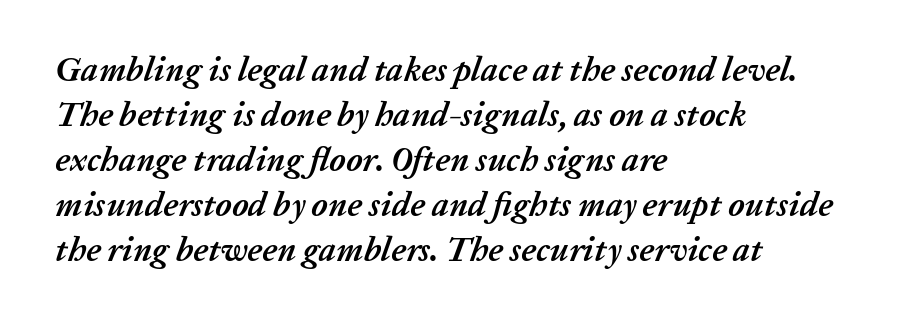
{"italic": "yes", "lean": "right", "slant_degrees": 20, "bold": "yes", "weight": "semibold", "width": "normal", "stroke_contrast": "low", "x_height": "medium", "monospaced": "no", "underline": "no", "align": "left", "line_spacing": "normal", "line_spacing_ratio": 1.32, "letter_spacing": "normal", "letter_spacing_em": 0.0, "glyph_px": 34}
